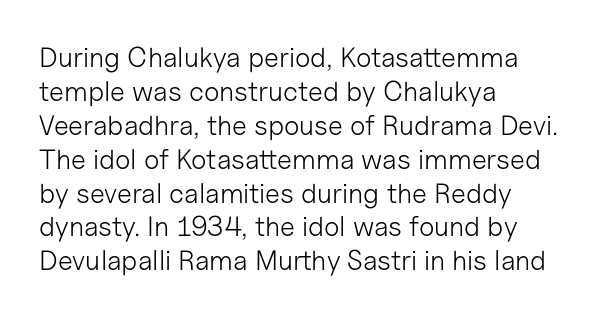
{"serif": "no", "italic": "no", "bold": "no", "weight": "light", "width": "normal", "stroke_contrast": "low", "x_height": "medium", "monospaced": "no", "underline": "no", "align": "left", "line_spacing_ratio": 1.21, "letter_spacing": "normal", "letter_spacing_em": 0.0, "glyph_px": 28}
